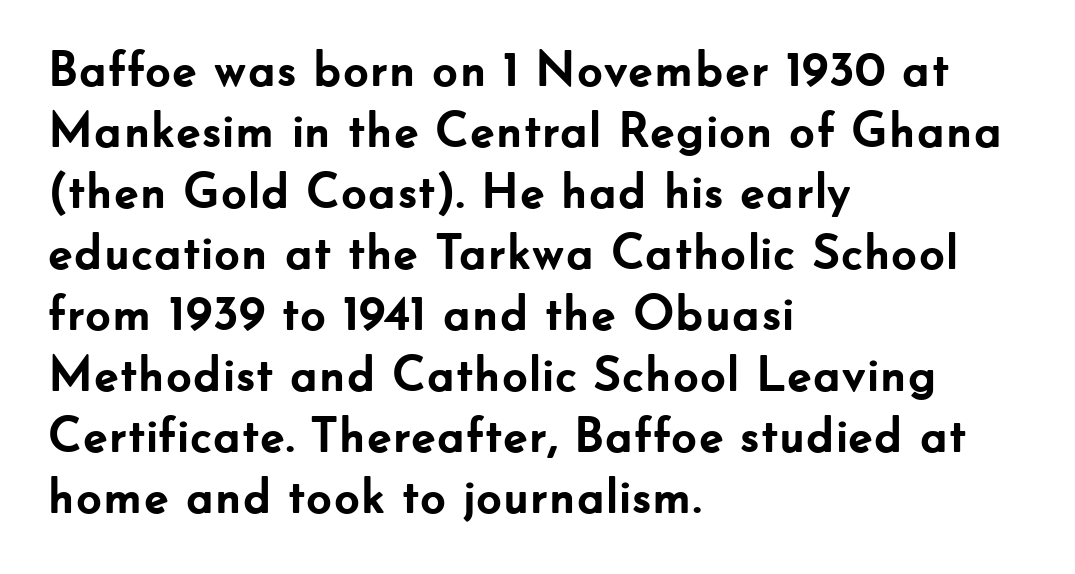
{"serif": "no", "italic": "no", "bold": "yes", "weight": "semibold", "width": "normal", "stroke_contrast": "low", "x_height": "small", "monospaced": "no", "underline": "no", "align": "left", "line_spacing_ratio": 1.22, "letter_spacing": "normal", "letter_spacing_em": 0.0, "glyph_px": 50}
